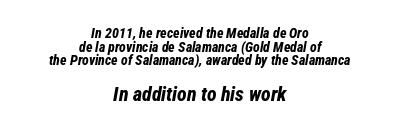
Q: Is the text bold? A: Yes.
Q: Is the text italic (slanted)? A: Yes, it leans right by about 12 degrees.
Q: Is the text underlined? A: No.
Q: How is the paragraph aligned? A: Centered.
Q: Is the spacing between letters normal or unusually wide? A: Normal.
Q: Is the spacing between lines tight, normal or loose? A: Tight.
Q: Which block of text is set in a larger size, the first (top) or the second (bottom)? A: The second (bottom) one.
